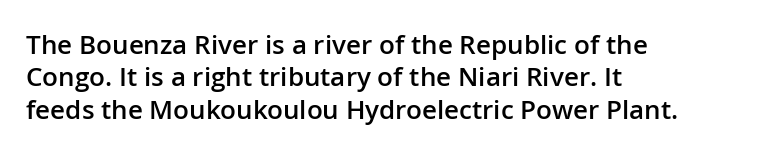
Q: Is the text bold? A: Semi-bold.
Q: Is the text italic (slanted)? A: No, it is upright.
Q: Is the text underlined? A: No.
Q: How is the paragraph aligned? A: Left-aligned.
Q: Is the spacing between letters normal or unusually wide? A: Normal.
Q: Is the spacing between lines tight, normal or loose? A: Normal.
